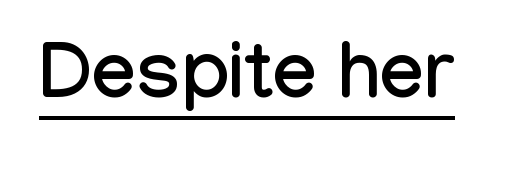
{"serif": "no", "italic": "no", "width": "condensed", "stroke_contrast": "low", "x_height": "medium", "monospaced": "no", "underline": "yes", "letter_spacing": "normal", "letter_spacing_em": 0.0, "glyph_px": 79}
